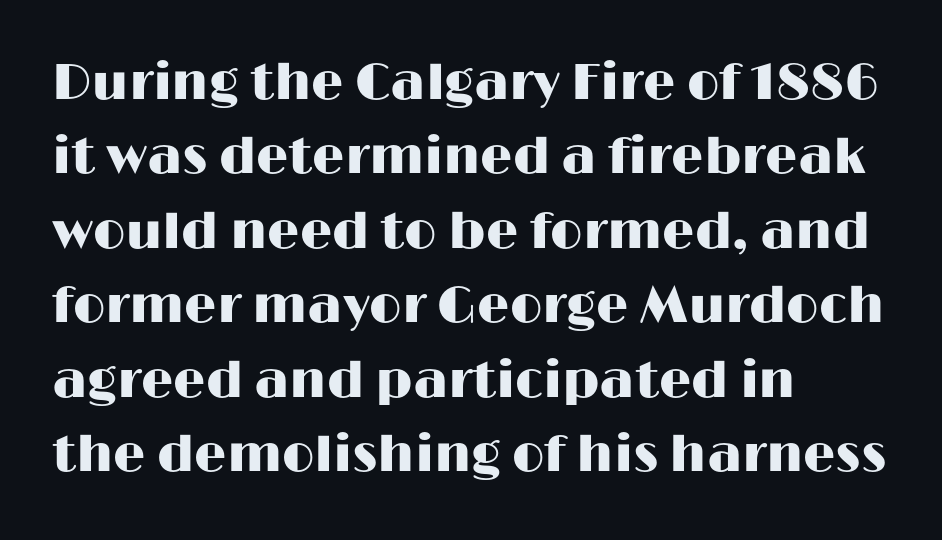
{"serif": "no", "italic": "no", "width": "wide", "stroke_contrast": "high", "x_height": "medium", "monospaced": "no", "underline": "no", "align": "left", "line_spacing": "normal", "line_spacing_ratio": 1.46, "letter_spacing": "normal", "letter_spacing_em": 0.0, "glyph_px": 51}
